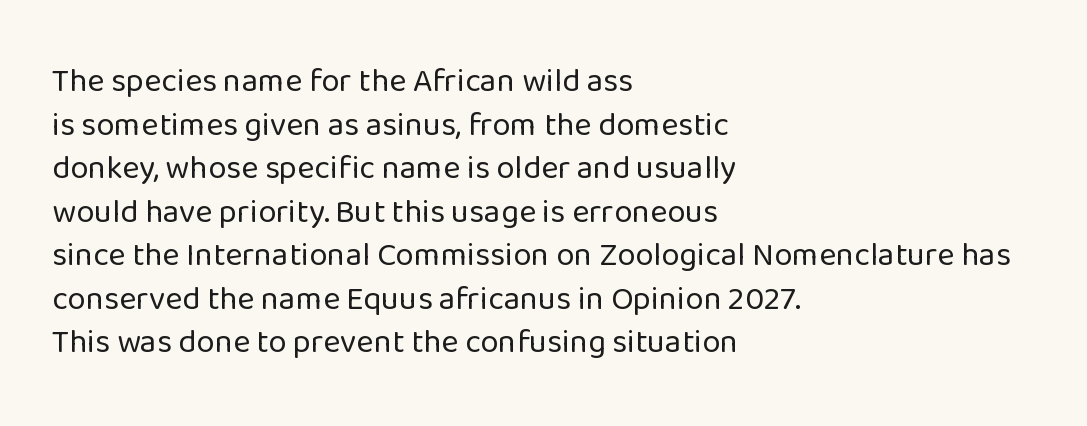
Q: Is the text bold? A: No.
Q: Is the text italic (slanted)? A: No, it is upright.
Q: Is the typeface a serif or a sans-serif typeface? A: Sans-serif.
Q: Is the text underlined? A: No.
Q: How is the paragraph aligned? A: Left-aligned.
Q: Is the spacing between letters normal or unusually wide? A: Normal.
Q: Is the spacing between lines tight, normal or loose? A: Normal.
Q: Width (condensed, normal, or wide)? A: Normal.
Q: Stroke contrast? A: Low.
Q: x-height? A: Medium.
Q: Monospaced? A: No.
